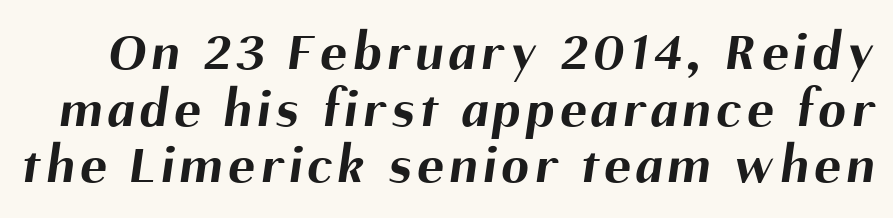
{"serif": "no", "bold": "yes", "weight": "bold", "width": "normal", "stroke_contrast": "medium", "x_height": "medium", "monospaced": "no", "underline": "no", "line_spacing": "tight", "line_spacing_ratio": 1.03, "glyph_px": 55}
